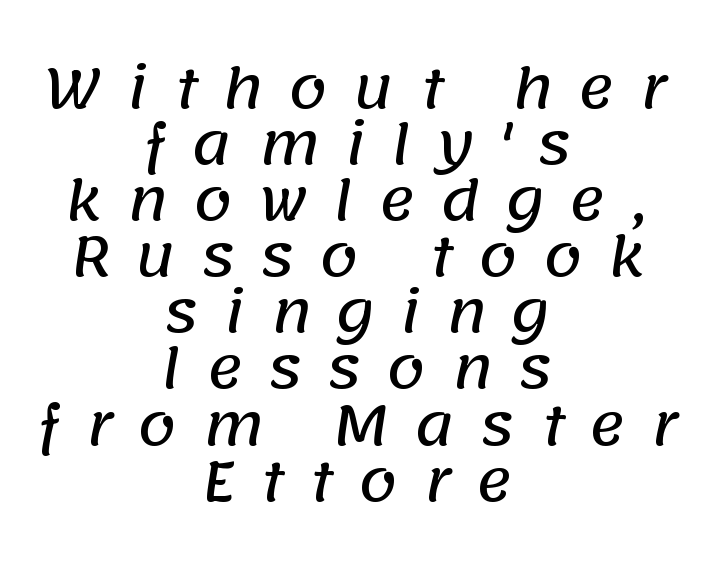
Q: Is the typeface a serif or a sans-serif typeface? A: Sans-serif.
Q: Is the text underlined? A: No.
Q: How is the paragraph aligned? A: Centered.
Q: Is the spacing between letters normal or unusually wide? A: Unusually wide.
Q: Is the spacing between lines tight, normal or loose? A: Tight.
Q: Width (condensed, normal, or wide)? A: Normal.
Q: Stroke contrast? A: Low.
Q: x-height? A: Large.
Q: Monospaced? A: No.
